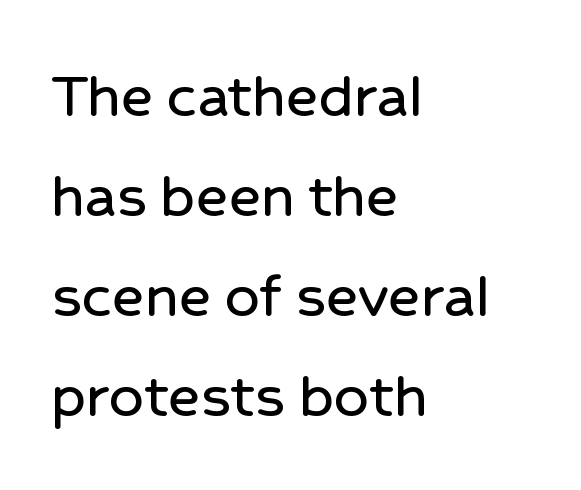
The image shows 68 px sans-serif type, upright; set left-aligned, normal line spacing (1.47x), normal letter spacing, not underlined; low stroke contrast and a medium x-height.
